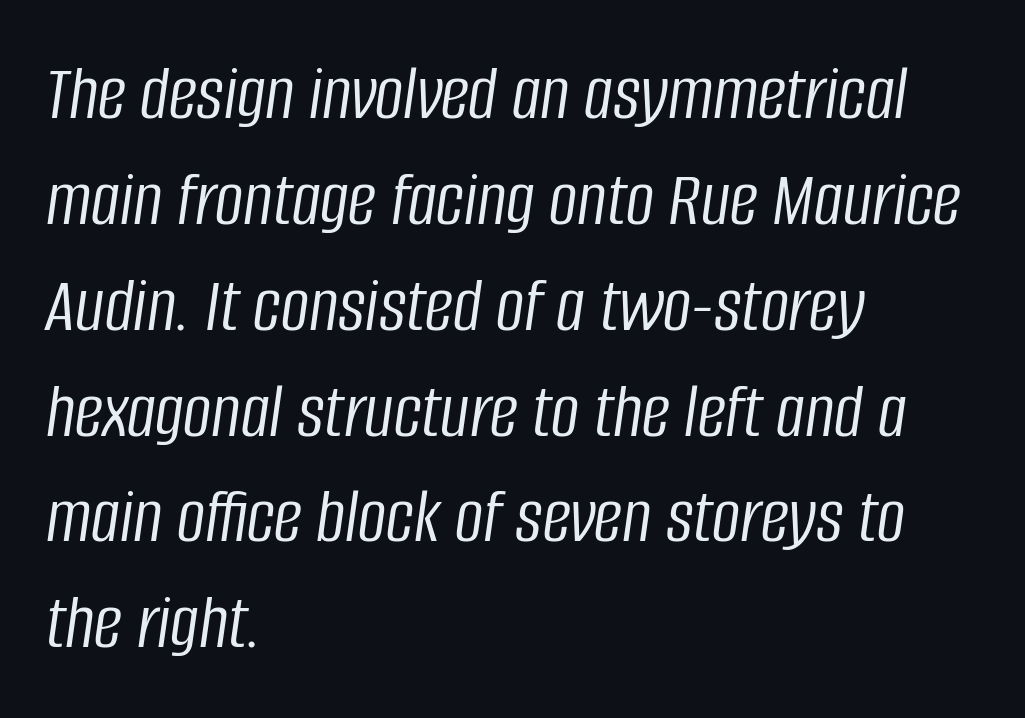
{"italic": "yes", "lean": "right", "slant_degrees": 8, "bold": "no", "weight": "light", "width": "condensed", "stroke_contrast": "low", "x_height": "large", "monospaced": "no", "underline": "no", "align": "left", "line_spacing": "normal", "line_spacing_ratio": 1.34, "letter_spacing": "normal", "letter_spacing_em": 0.0, "glyph_px": 79}
